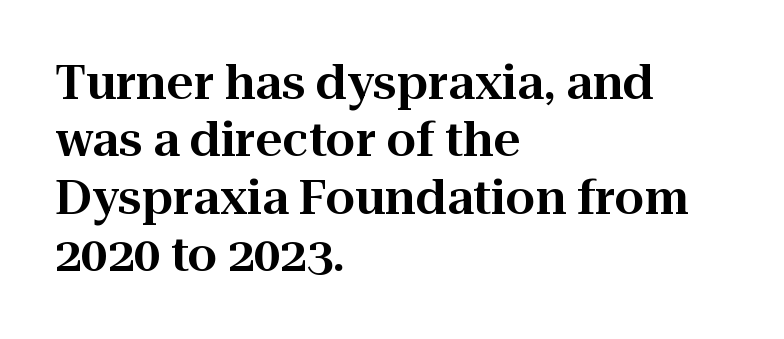
Compared with a centered layout, this one pins lines to the left instead. You could not count columns in this text — the font is proportionally spaced. In terms of letterform style, serifs are clearly present. No word sits above an underline. Ordinary non-slanted type is in use. Nobody touched the tracking dial on this one.
